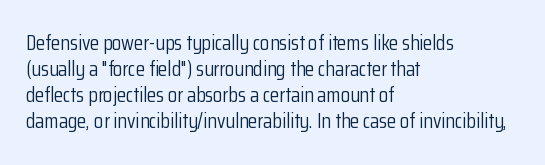
Q: Is the text bold? A: No.
Q: Is the text italic (slanted)? A: No, it is upright.
Q: Is the text underlined? A: No.
Q: How is the paragraph aligned? A: Left-aligned.
Q: Is the spacing between letters normal or unusually wide? A: Normal.
